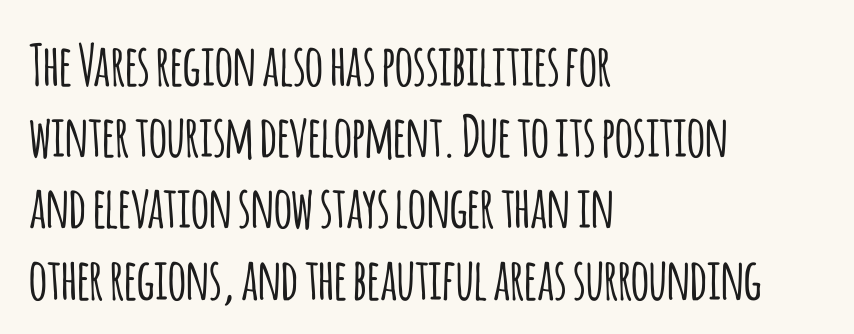
Q: Is the text italic (slanted)? A: No, it is upright.
Q: Is the typeface a serif or a sans-serif typeface? A: Sans-serif.
Q: Is the text underlined? A: No.
Q: How is the paragraph aligned? A: Left-aligned.
Q: Is the spacing between letters normal or unusually wide? A: Normal.
Q: Is the spacing between lines tight, normal or loose? A: Normal.
Q: Width (condensed, normal, or wide)? A: Condensed.
Q: Stroke contrast? A: Low.
Q: x-height? A: Large.
Q: Monospaced? A: No.
